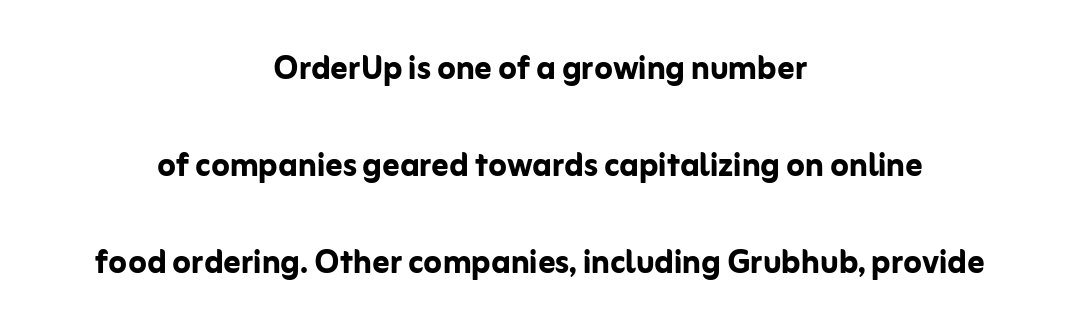
Q: Is the text bold? A: Yes.
Q: Is the text italic (slanted)? A: No, it is upright.
Q: Is the typeface a serif or a sans-serif typeface? A: Sans-serif.
Q: Is the text underlined? A: No.
Q: How is the paragraph aligned? A: Centered.
Q: Is the spacing between letters normal or unusually wide? A: Normal.
Q: Is the spacing between lines tight, normal or loose? A: Loose.
Q: Width (condensed, normal, or wide)? A: Normal.
Q: Stroke contrast? A: Low.
Q: x-height? A: Medium.
Q: Monospaced? A: No.
